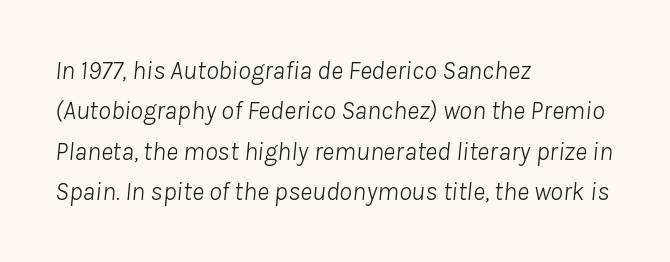
{"italic": "yes", "lean": "right", "slant_degrees": 8, "bold": "no", "underline": "no", "align": "left", "line_spacing": "normal", "line_spacing_ratio": 1.55, "letter_spacing": "normal", "letter_spacing_em": 0.0, "glyph_px": 26}
